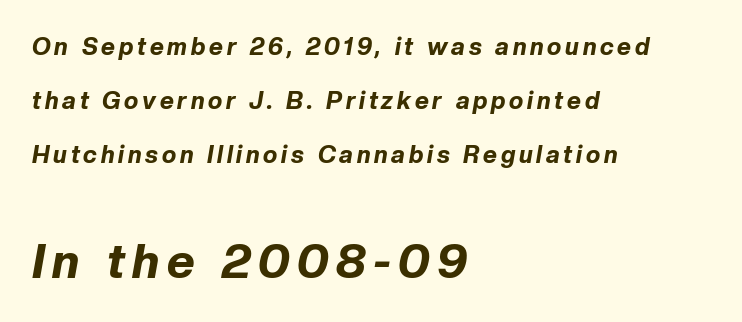
{"italic": "yes", "lean": "right", "slant_degrees": 10, "bold": "yes", "weight": "bold", "width": "normal", "stroke_contrast": "low", "x_height": "medium", "monospaced": "no", "underline": "no", "align": "left", "line_spacing": "loose", "line_spacing_ratio": 2.24, "larger_block": "second", "size_ratio": 2.0, "glyph_px": 48}
